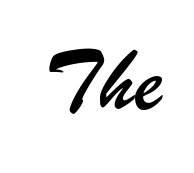
Q: Is the typeface a serif or a sans-serif typeface? A: Sans-serif.
Q: Is the text underlined? A: No.
Q: Is the spacing between letters normal or unusually wide? A: Normal.
Q: Width (condensed, normal, or wide)? A: Condensed.
Q: Stroke contrast? A: Low.
Q: x-height? A: Small.
Q: Monospaced? A: No.
